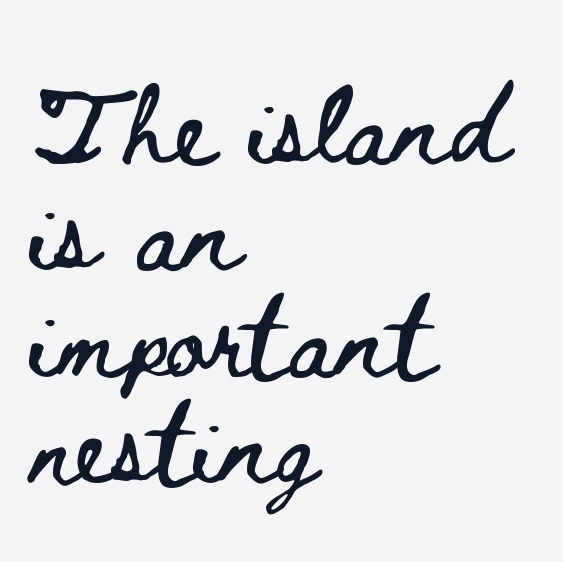
The image shows 80 px wide type; set left-aligned, normal line spacing (1.33x), normal letter spacing, not underlined; low stroke contrast and a small x-height.
